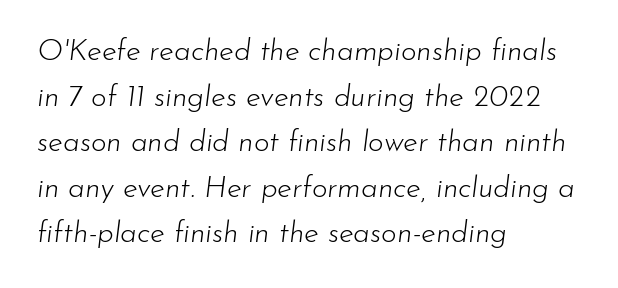
Q: Is the text bold? A: No.
Q: Is the text italic (slanted)? A: Yes, it leans right by about 7 degrees.
Q: Is the text underlined? A: No.
Q: How is the paragraph aligned? A: Left-aligned.
Q: Is the spacing between letters normal or unusually wide? A: Normal.
Q: Is the spacing between lines tight, normal or loose? A: Normal.
Q: Width (condensed, normal, or wide)? A: Normal.
Q: Stroke contrast? A: Low.
Q: x-height? A: Small.
Q: Monospaced? A: No.
